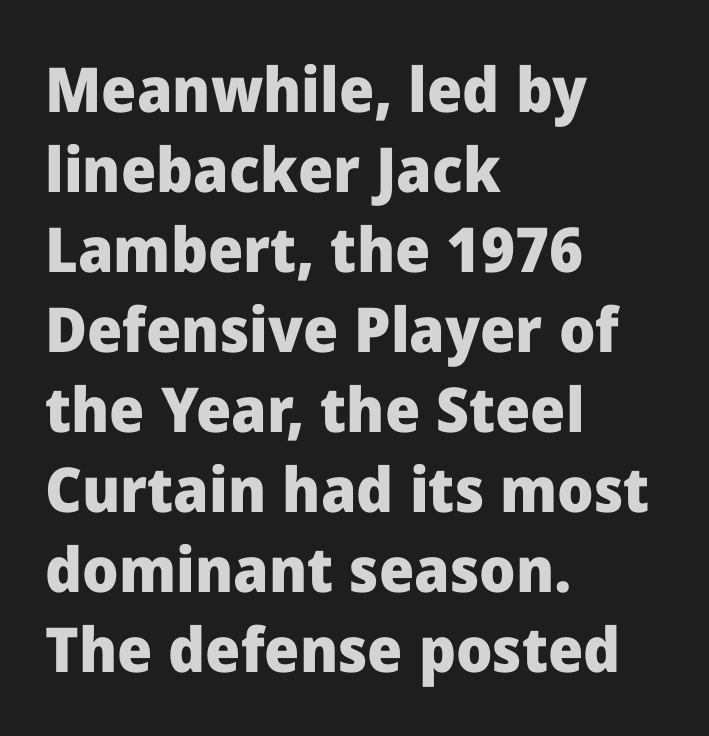
The image shows 62 px heavy sans-serif type, upright; set left-aligned, normal line spacing (1.29x), normal letter spacing, not underlined; low stroke contrast and a medium x-height.
